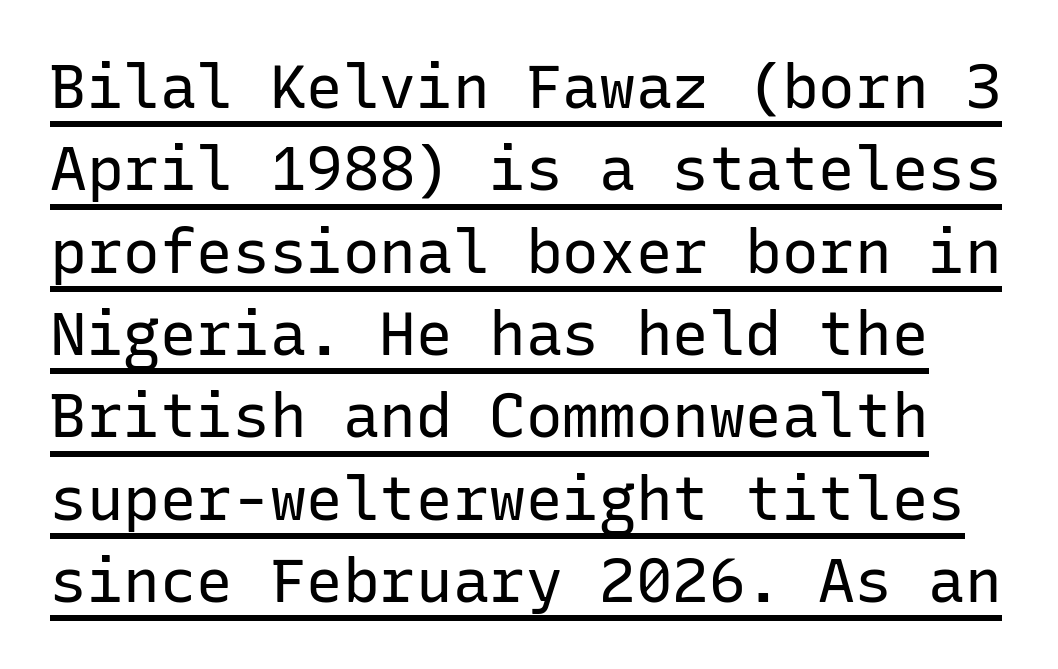
{"serif": "no", "italic": "no", "bold": "no", "weight": "regular", "width": "normal", "stroke_contrast": "low", "x_height": "medium", "monospaced": "yes", "underline": "yes", "line_spacing": "normal", "line_spacing_ratio": 1.35, "letter_spacing": "normal", "letter_spacing_em": 0.0, "glyph_px": 61}
